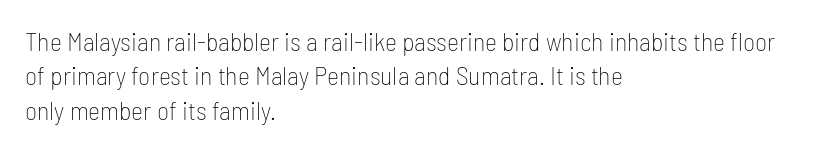
Q: Is the text bold? A: No.
Q: Is the text italic (slanted)? A: No, it is upright.
Q: Is the text underlined? A: No.
Q: How is the paragraph aligned? A: Left-aligned.
Q: Is the spacing between letters normal or unusually wide? A: Normal.
Q: Is the spacing between lines tight, normal or loose? A: Normal.
